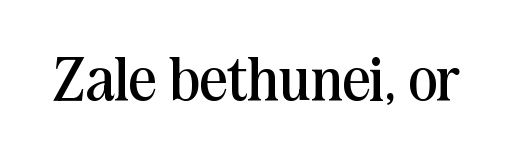
{"serif": "yes", "italic": "no", "bold": "no", "weight": "regular", "width": "normal", "stroke_contrast": "medium", "x_height": "medium", "monospaced": "no", "underline": "no", "letter_spacing": "normal", "letter_spacing_em": 0.0, "glyph_px": 61}
